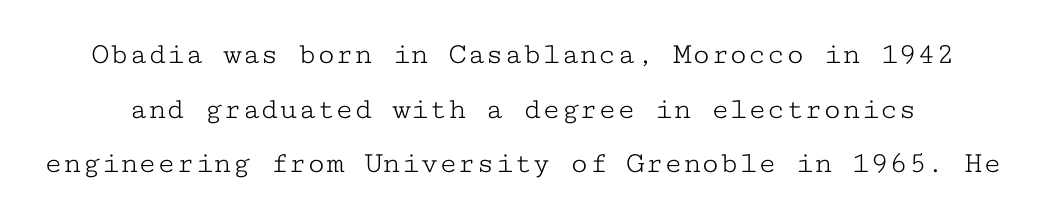
No word sits above an underline. Style check: upright. The typesetting does not lean heavy: it is not bold. Observe the ordinary spacing: letters are neighbours, not strangers. Do the characters align in a grid? Yes, the font is monospaced.
